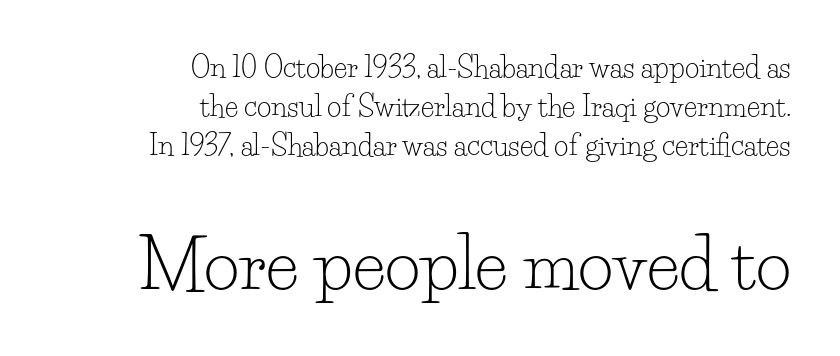
{"serif": "yes", "italic": "no", "bold": "no", "weight": "light", "width": "normal", "stroke_contrast": "low", "x_height": "small", "monospaced": "no", "underline": "no", "align": "right", "line_spacing": "normal", "line_spacing_ratio": 1.39, "letter_spacing": "normal", "letter_spacing_em": 0.0, "larger_block": "second", "size_ratio": 2.46, "glyph_px": 69}
